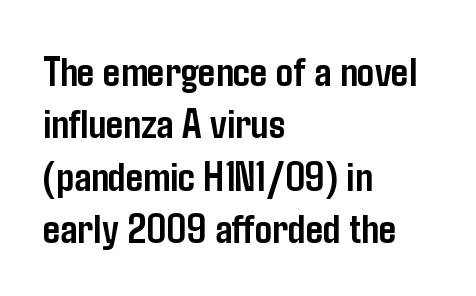
Q: Is the text bold? A: Yes.
Q: Is the text italic (slanted)? A: No, it is upright.
Q: Is the typeface a serif or a sans-serif typeface? A: Sans-serif.
Q: Is the text underlined? A: No.
Q: How is the paragraph aligned? A: Left-aligned.
Q: Is the spacing between letters normal or unusually wide? A: Normal.
Q: Width (condensed, normal, or wide)? A: Condensed.
Q: Stroke contrast? A: Low.
Q: x-height? A: Medium.
Q: Monospaced? A: No.
